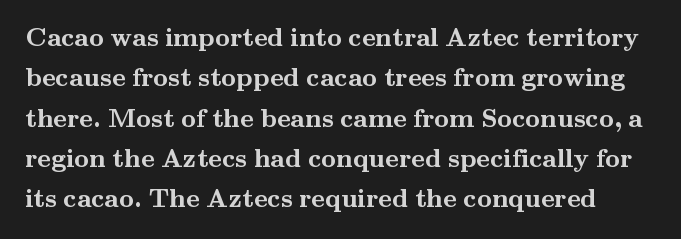
Q: Is the text bold? A: Yes.
Q: Is the text italic (slanted)? A: No, it is upright.
Q: Is the text underlined? A: No.
Q: Is the spacing between letters normal or unusually wide? A: Normal.
Q: Is the spacing between lines tight, normal or loose? A: Normal.
